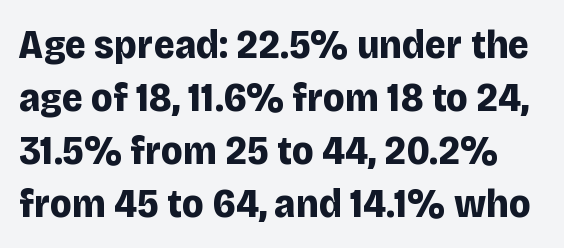
Strong, thick strokes mark this as bold type. The letters sit at their default tracking, neither squeezed nor spread. Leading matches the norm, producing a regular column. Rendered with straight, roman letterforms. Plain, unruled lines of type. Looks like regular typesetting: each glyph gets only the width it needs.
